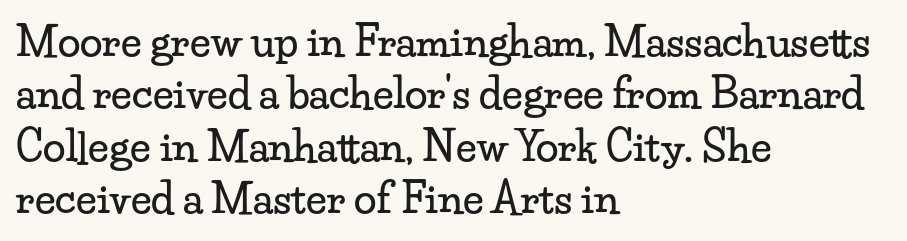
{"serif": "yes", "italic": "no", "width": "wide", "stroke_contrast": "low", "x_height": "small", "monospaced": "no", "underline": "no", "align": "left", "line_spacing": "normal", "line_spacing_ratio": 1.28, "letter_spacing": "normal", "letter_spacing_em": 0.0, "glyph_px": 41}
